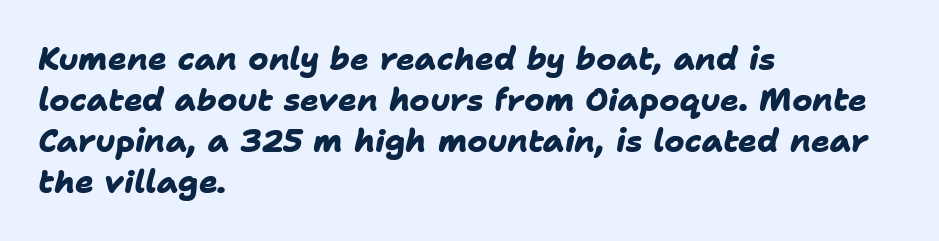
Q: Is the text bold? A: Yes.
Q: Is the typeface a serif or a sans-serif typeface? A: Sans-serif.
Q: Is the text underlined? A: No.
Q: How is the paragraph aligned? A: Left-aligned.
Q: Is the spacing between letters normal or unusually wide? A: Normal.
Q: Is the spacing between lines tight, normal or loose? A: Normal.
Q: Width (condensed, normal, or wide)? A: Normal.
Q: Stroke contrast? A: Low.
Q: x-height? A: Medium.
Q: Monospaced? A: No.
